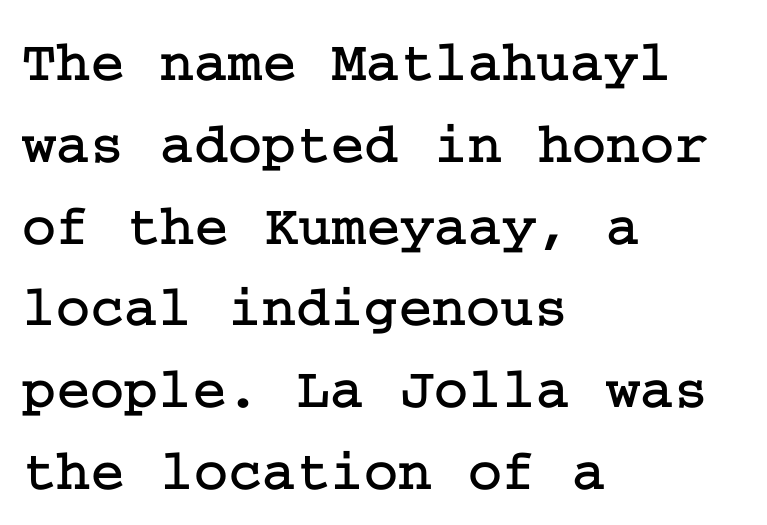
The image shows 58 px serif type, upright; set left-aligned, normal line spacing (1.41x), normal letter spacing, not underlined; low stroke contrast and a medium x-height.
